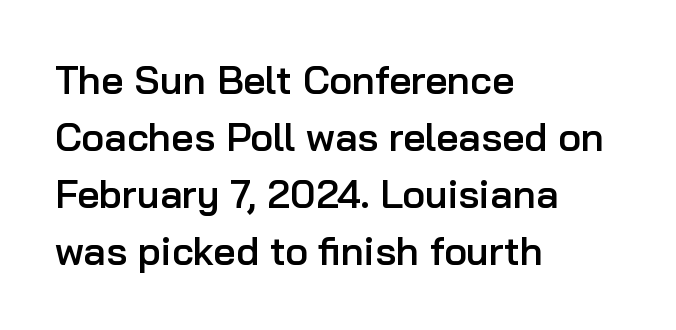
Summary of vertical rhythm: regular, with standard interline spacing. Each glyph is drawn with semibold strokes, heavier than normal yet not fully bold. Designer's note — italics off, roman on. The rendering uses natural spacing where letterforms have individual widths.
